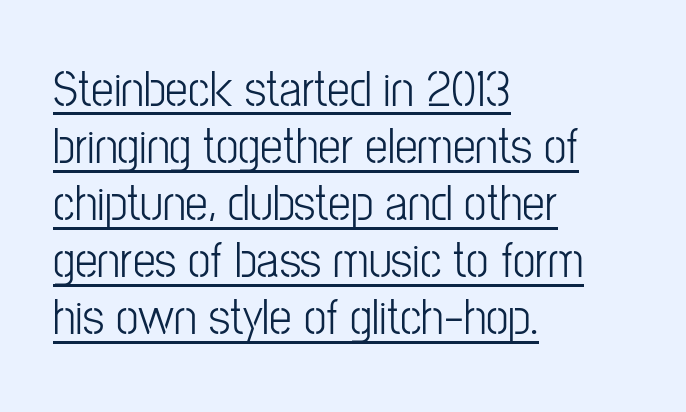
Is the block centered? No — it sits flush against the left margin. Horizontal bands of white between lines are thin slivers. Caption: face not bold, strokes unweighted. Serif or sans? Sans — the stroke terminals are bare.
